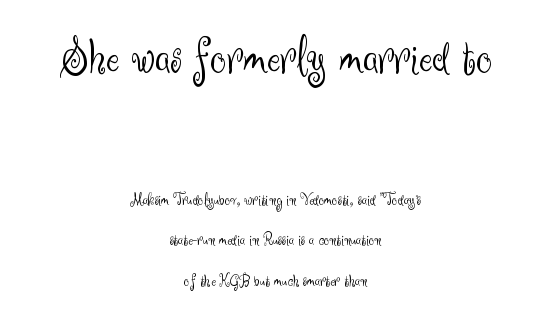
The image shows 51 px light sans-serif type, upright; set centered, loose line spacing (2.39x), normal letter spacing, not underlined; the first (top) block is 3.0x larger; medium stroke contrast and a small x-height.
